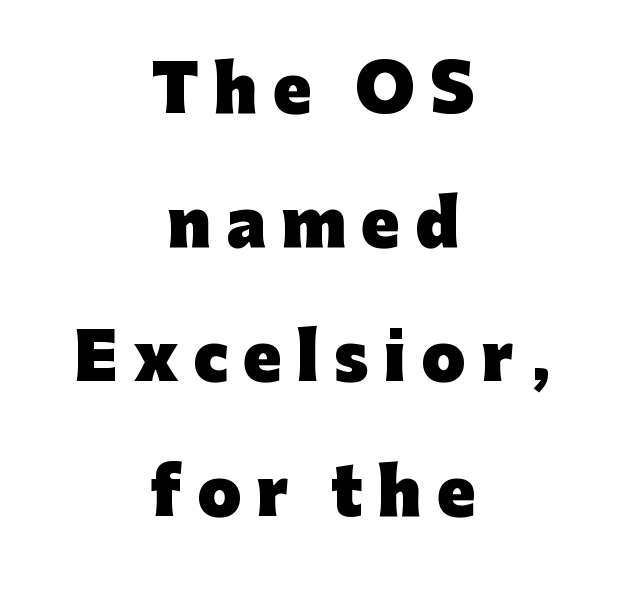
{"serif": "no", "italic": "no", "bold": "yes", "weight": "heavy", "width": "normal", "stroke_contrast": "low", "x_height": "medium", "monospaced": "no", "underline": "no", "align": "center", "line_spacing": "loose", "line_spacing_ratio": 2.13, "letter_spacing": "wide", "letter_spacing_em": 0.24, "glyph_px": 63}
